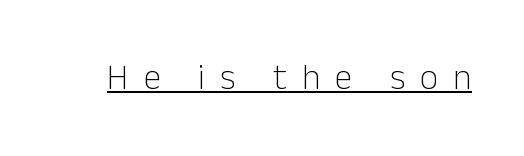
{"serif": "no", "italic": "no", "bold": "no", "weight": "light", "width": "normal", "stroke_contrast": "low", "x_height": "medium", "monospaced": "no", "underline": "yes", "letter_spacing": "wide", "letter_spacing_em": 0.43, "glyph_px": 35}
